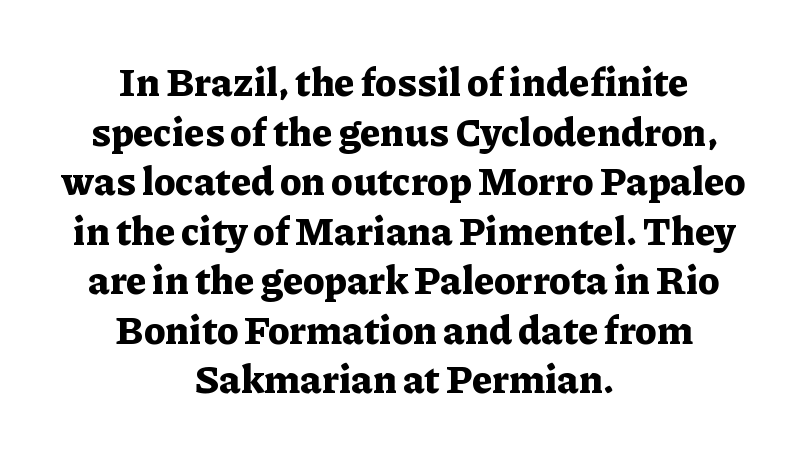
Italic: no, the glyphs are upright roman. Set as a true bold cut, around the 700 mark. The specimen omits any rule beneath the text block's lines. The text was rendered using a seriffed face with decorative stroke endings. The tracking reads as untouched default to a designer's eye.
